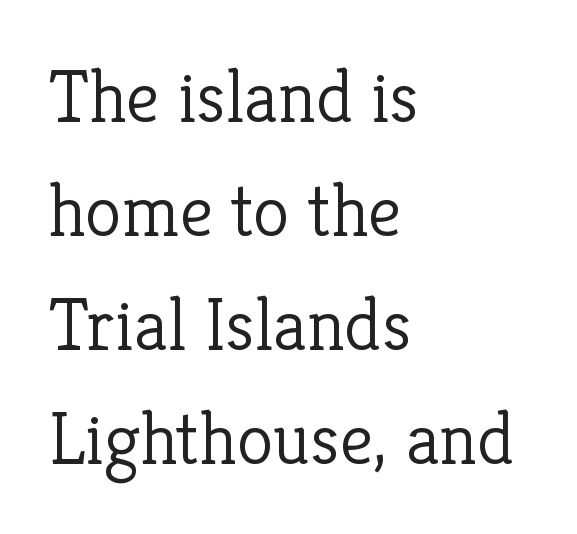
Check where the strokes stop: tiny serifs finish them off. A roman cut, with each character standing at attention. Heaviness? Minimal to ordinary, like unemphasized prose. The leading is moderate, giving the passage an even texture.
